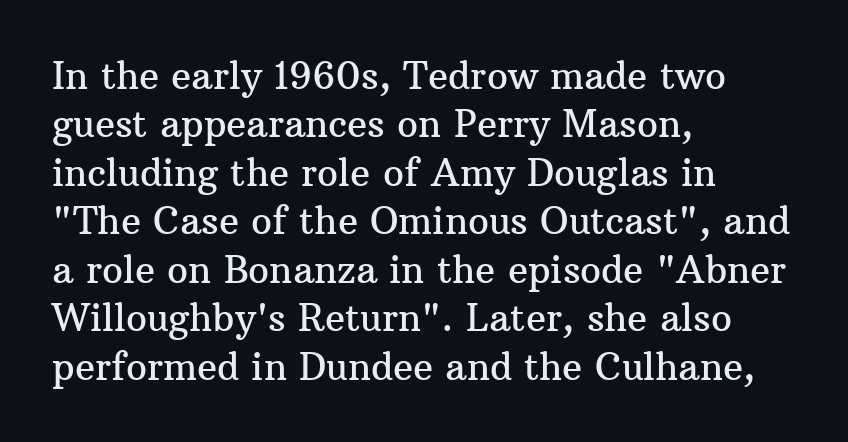
Each letter keeps its own natural width here, so spacing adapts to shape. Ascenders rise straight up at ninety degrees. Notice how descenders clear the ascenders below comfortably — that's standard leading. Anything drawn beneath the words? Only blank space. Are there feet on the stems? There are — it's a serif.
